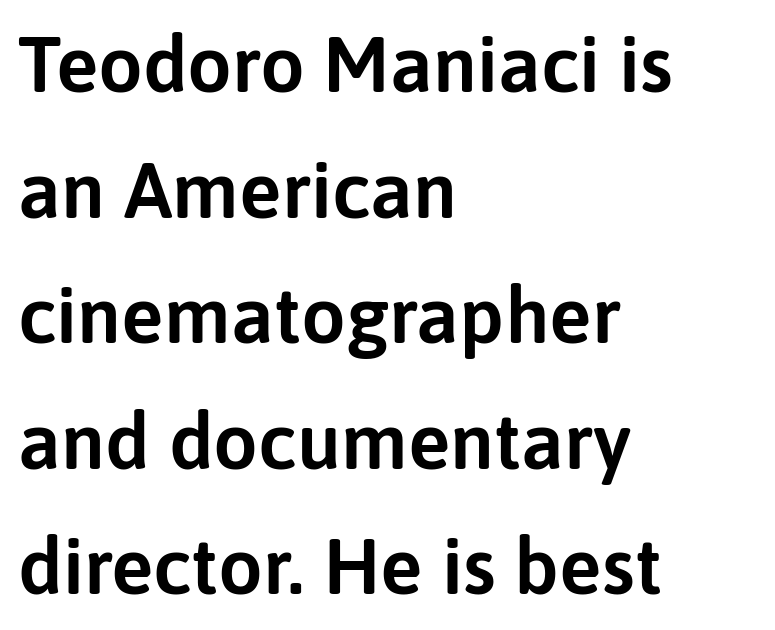
{"serif": "no", "italic": "no", "width": "normal", "stroke_contrast": "low", "x_height": "medium", "monospaced": "no", "underline": "no", "align": "left", "line_spacing": "normal", "line_spacing_ratio": 1.59, "letter_spacing": "normal", "letter_spacing_em": 0.0, "glyph_px": 79}
